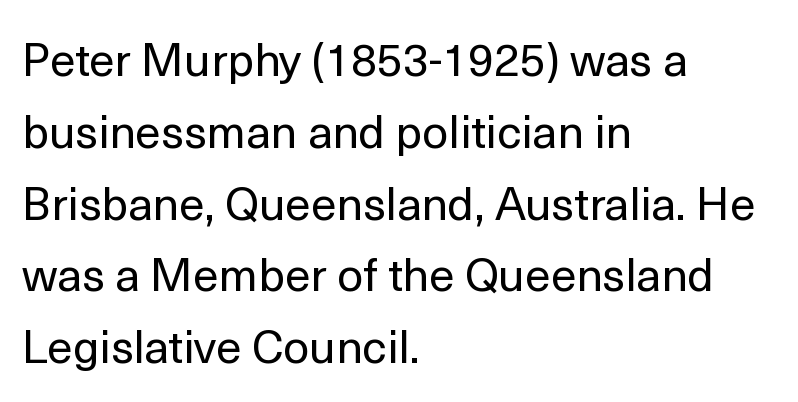
The image shows 46 px regular-weight sans-serif type, upright; set left-aligned, normal line spacing (1.56x), normal letter spacing, not underlined; a medium x-height.
